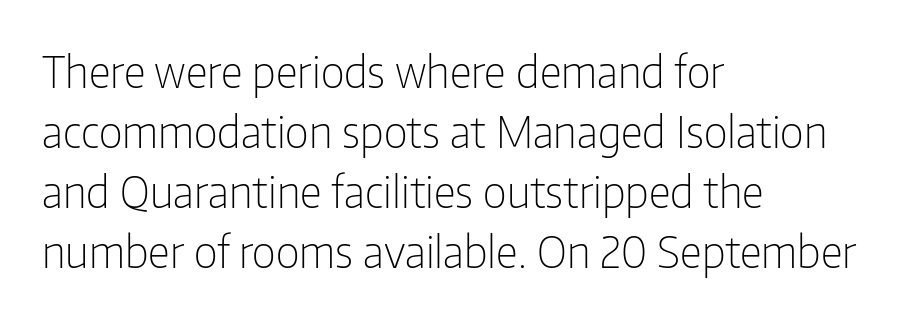
Nope, no serifs anywhere on these letters. Does the copy run flush right? No — it runs flush left. Proportional: the letters do not fall into vertical columns. The gap between lines stays unmarked. This is not heavy type; no bold has been used. Standard letterfit; no display-style spreading of the glyphs.
